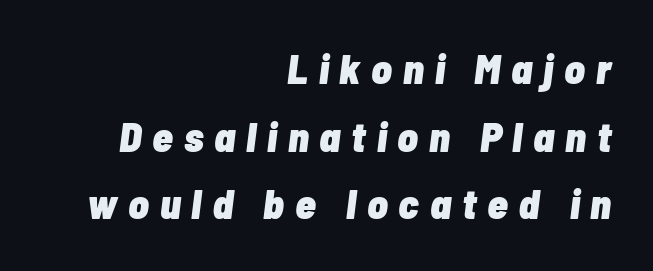
The image shows 42 px heavy, condensed type, italic (leaning right); set right-aligned, normal line spacing (1.61x), unusually wide letter spacing (+0.26 em), not underlined; low stroke contrast and a medium x-height.
